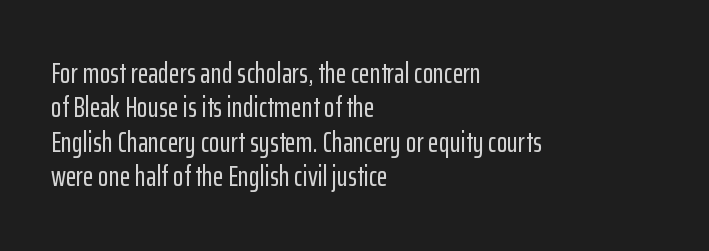
In terms of letterform style, serifs are entirely absent. These lines keep a tight, regular rhythm from letter to letter. Do the characters align in a grid? No, the font is proportional. Plain, unruled lines of type.
